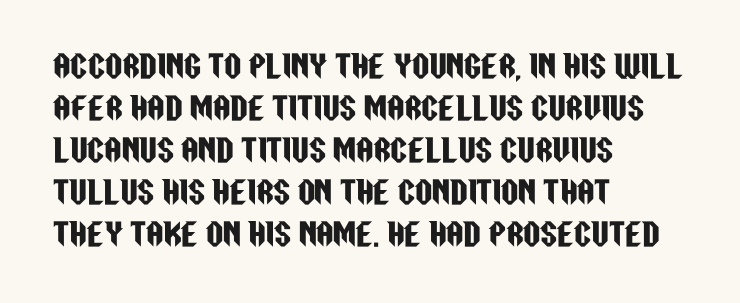
A typesetter would call this proportional, since set widths differ per character. Nothing unusual about the tracking: characters are spaced as the font intends. Glance below the letters and you will spot only blank space. Compared with a centered layout, this one pins lines to the left instead.
